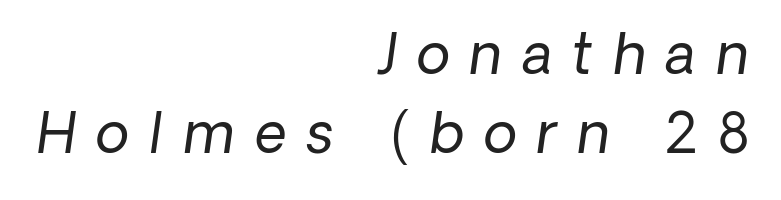
The image shows 55 px regular-weight type, italic (leaning right); set right-aligned, normal line spacing (1.44x), unusually wide letter spacing (+0.37 em), not underlined; low stroke contrast and a medium x-height.
